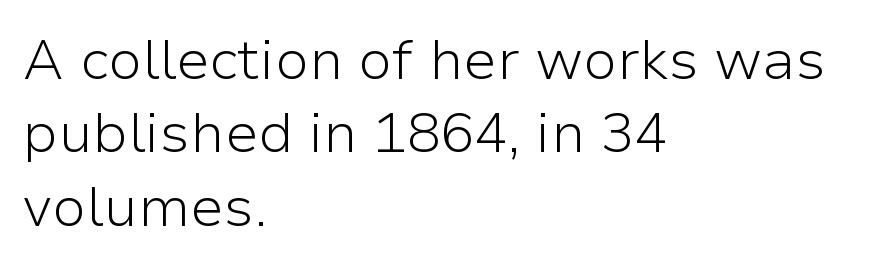
The image shows 56 px light sans-serif type, upright; set left-aligned, normal line spacing (1.31x), normal letter spacing, not underlined; low stroke contrast and a medium x-height.
